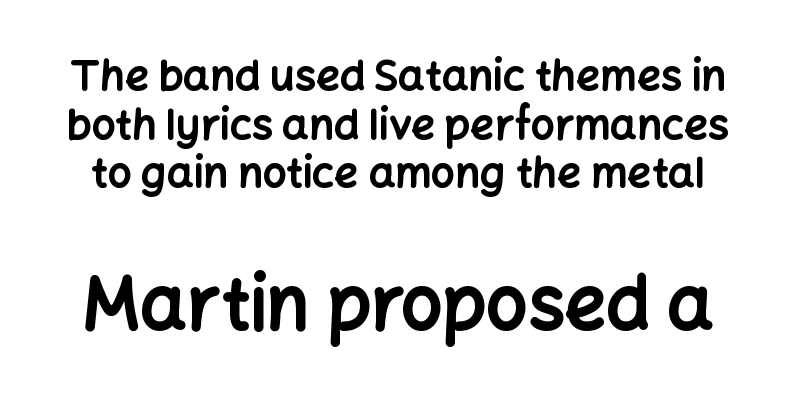
Q: Is the text bold? A: Yes.
Q: Is the text italic (slanted)? A: No, it is upright.
Q: Is the typeface a serif or a sans-serif typeface? A: Sans-serif.
Q: Is the text underlined? A: No.
Q: Is the spacing between letters normal or unusually wide? A: Normal.
Q: Which block of text is set in a larger size, the first (top) or the second (bottom)? A: The second (bottom) one.
Q: Width (condensed, normal, or wide)? A: Normal.
Q: Stroke contrast? A: Low.
Q: x-height? A: Medium.
Q: Monospaced? A: No.
